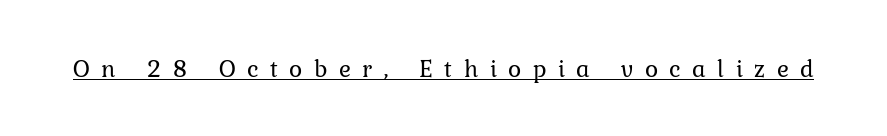
The image shows 25 px text type, upright; set unusually wide letter spacing (+0.46 em), underlined.
